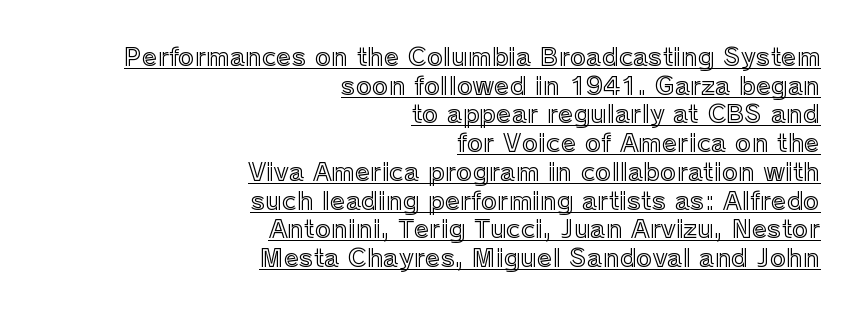
This sample trades vertical openness for compactness between lines. This is underlined copy, the kind a proofreader might mark for attention. The lines are quadded right. Each word holds together tightly as a unit, with standard inter-letter gaps. A typesetter would mark this as roman, not italic.
